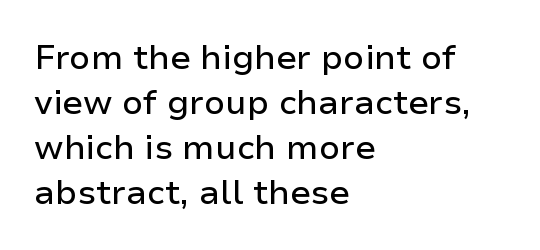
{"serif": "no", "italic": "no", "width": "normal", "stroke_contrast": "low", "x_height": "medium", "monospaced": "no", "underline": "no", "align": "left", "line_spacing": "normal", "line_spacing_ratio": 1.32, "letter_spacing": "normal", "letter_spacing_em": 0.0, "glyph_px": 34}
